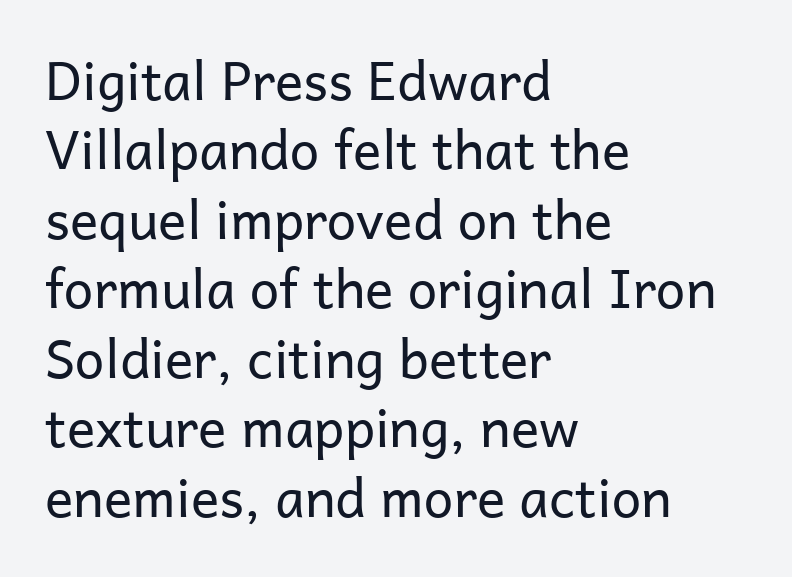
{"serif": "no", "italic": "no", "bold": "no", "weight": "regular", "width": "normal", "stroke_contrast": "low", "x_height": "medium", "monospaced": "no", "underline": "no", "align": "left", "line_spacing": "normal", "line_spacing_ratio": 1.31, "letter_spacing": "normal", "letter_spacing_em": 0.0, "glyph_px": 53}
